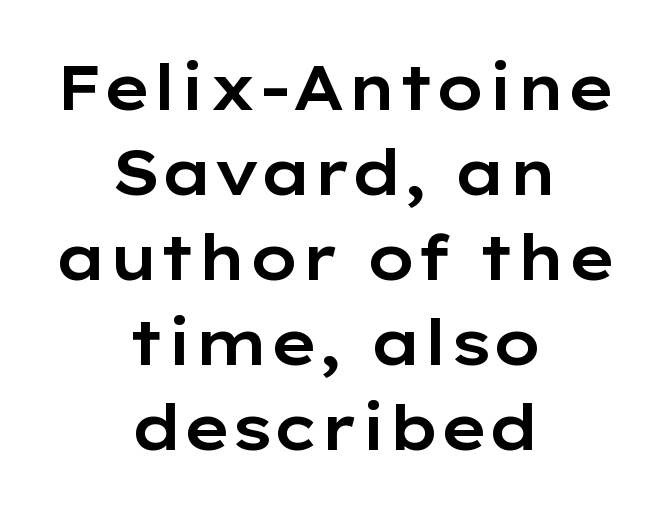
{"serif": "no", "italic": "no", "width": "wide", "stroke_contrast": "low", "x_height": "medium", "monospaced": "no", "underline": "no", "align": "center", "line_spacing": "normal", "line_spacing_ratio": 1.37, "letter_spacing": "normal", "letter_spacing_em": 0.0, "glyph_px": 62}
